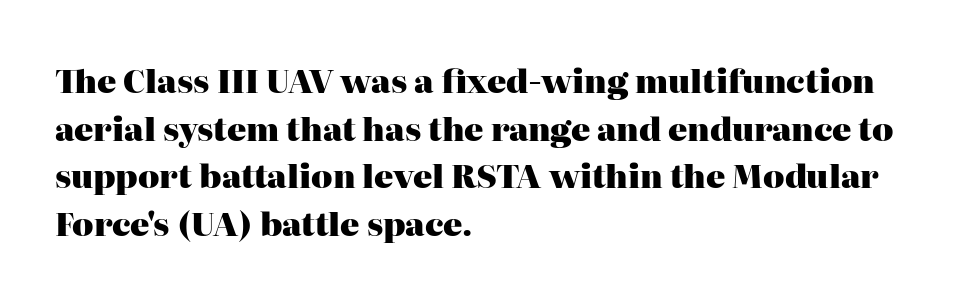
The string is rendered with underlining switched off. A roman cut, with each character standing at attention. Does the type have serifs? Yes, each stem ends in a small foot. Varying glyph widths throughout — classic text-font behaviour. The typesetting leans heavy: a genuine bold. One glance says typical: line gaps are just what's usual.
